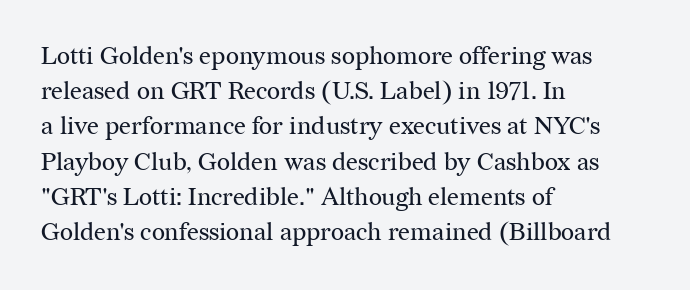
Q: Is the text bold? A: No.
Q: Is the text italic (slanted)? A: No, it is upright.
Q: Is the text underlined? A: No.
Q: How is the paragraph aligned? A: Left-aligned.
Q: Is the spacing between letters normal or unusually wide? A: Normal.
Q: Is the spacing between lines tight, normal or loose? A: Normal.
